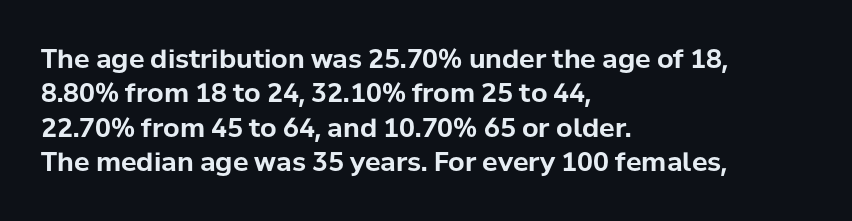
Q: Is the text bold? A: Yes.
Q: Is the text italic (slanted)? A: No, it is upright.
Q: Is the text underlined? A: No.
Q: How is the paragraph aligned? A: Left-aligned.
Q: Is the spacing between letters normal or unusually wide? A: Normal.
Q: Is the spacing between lines tight, normal or loose? A: Normal.
